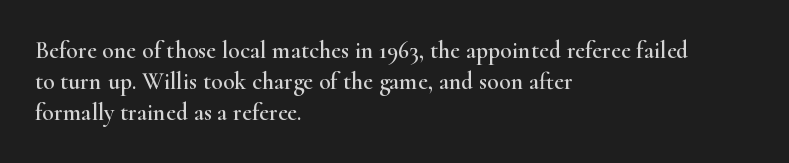
Q: Is the text italic (slanted)? A: No, it is upright.
Q: Is the text underlined? A: No.
Q: How is the paragraph aligned? A: Left-aligned.
Q: Is the spacing between letters normal or unusually wide? A: Normal.
Q: Is the spacing between lines tight, normal or loose? A: Normal.
